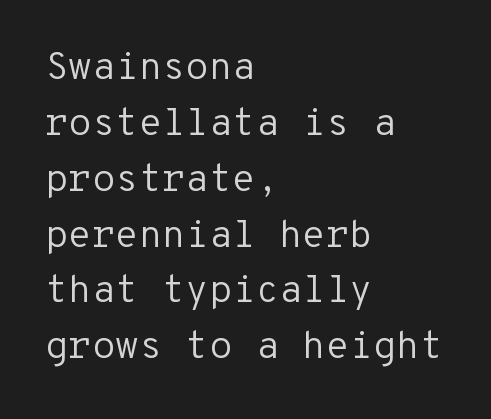
Caption: multi-line text, flush left, ragged right. The space beneath each line is pristine and unruled. The rendering shows plain stroke endings on the letterforms — a sans-serif design. Compared with typical body copy, the letter spacing here is the same. The vertical gap from one line to the next is medium. Is this a heavy cut? Hardly; it is regular or lighter.
